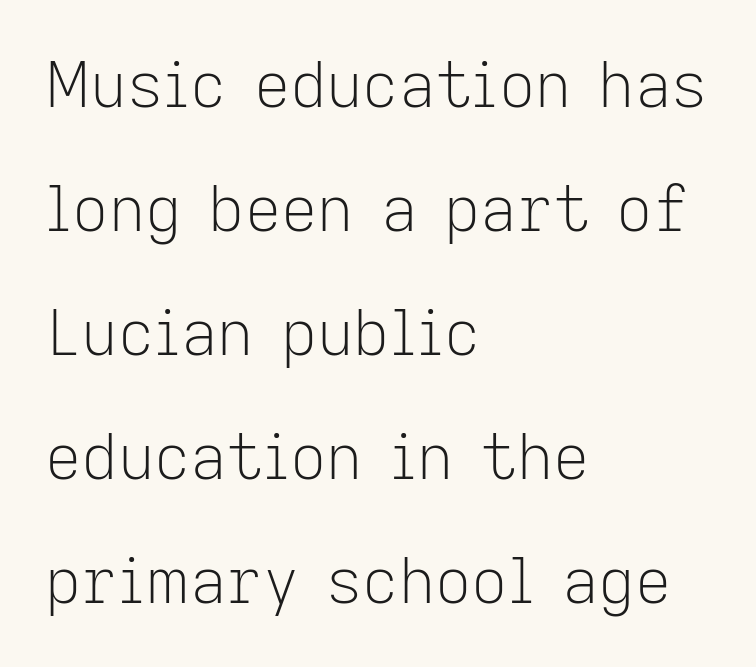
{"serif": "no", "italic": "no", "bold": "no", "weight": "light", "width": "normal", "stroke_contrast": "low", "x_height": "medium", "monospaced": "no", "underline": "no", "align": "left", "line_spacing": "loose", "line_spacing_ratio": 1.97, "letter_spacing": "normal", "letter_spacing_em": 0.0, "glyph_px": 63}
